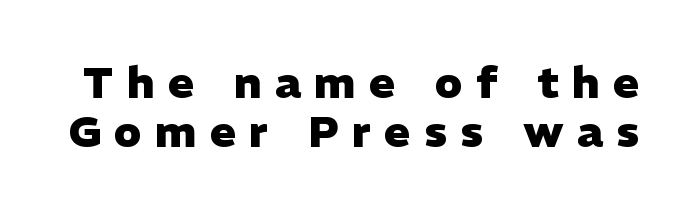
Strokes here are thick enough to call this a true bold. Quick note: underline off. Honestly, the rows look squashed on top of each other. Loose tracking; the words dissolve into strings of separated letters. Look at the bottom of the vertical strokes: they stop flat, with no serifs.
